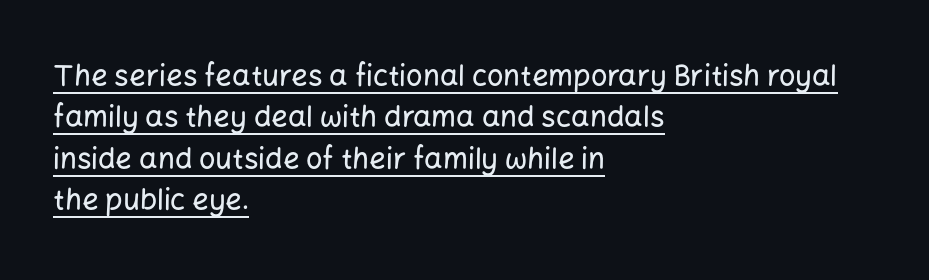
The rendering shows plain stroke endings on the letterforms — a sans-serif design. A roman cut, with each character standing at attention. Here the glyphs are tracked normally, forming tight word shapes. Reading down the block, your eye returns to a fixed left position each line. Looks like someone drew a line under every word here. If you measured baseline to baseline, you'd find a middling distance.
